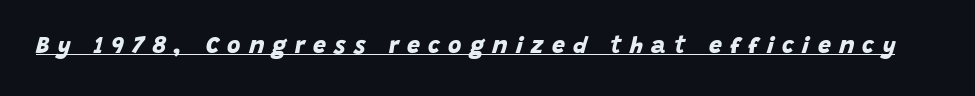
Compared with typical body copy, the letter spacing here is much looser. The typesetting leans heavy: a genuine bold. What decoration does the sample have? An underline.
